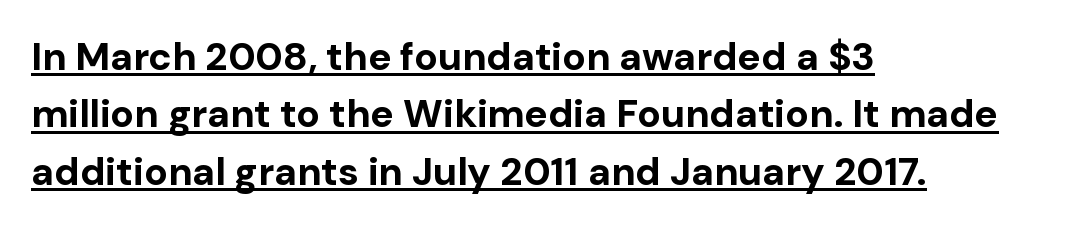
The image shows 39 px bold sans-serif type, upright; set left-aligned, normal line spacing (1.47x), normal letter spacing, underlined; low stroke contrast and a medium x-height.
